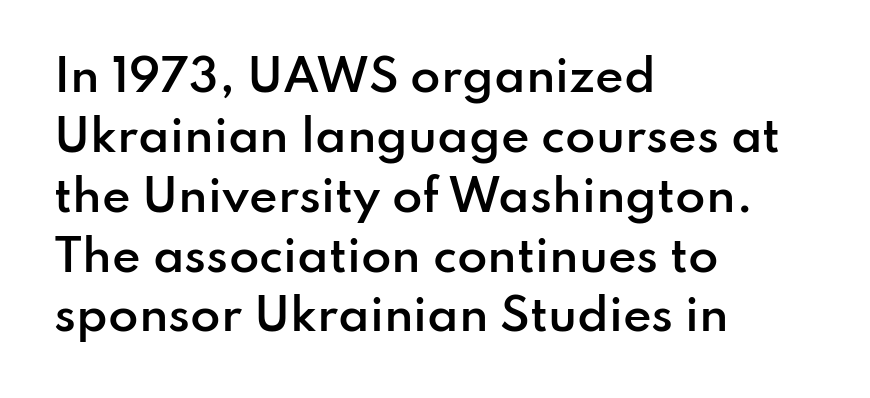
Typesetter's note: demi weight, one step under bold. A typesetter would call this proportional, since set widths differ per character. Left-aligned paragraph, ragged on the right. What stands out about the letter spacing? Nothing — it is the standard amount. The face used here is a sans, in the tradition of grotesques and geometrics.
